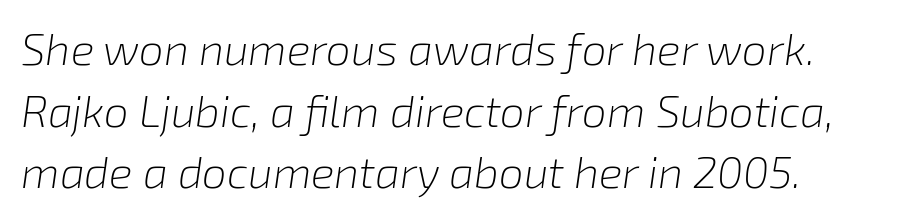
Stems and bowls with no extra thickness — not bold. Reading down the column, the eye jumps a familiar distance to each next line. Bare-footed words on every line. Look at the tracking — it's just the regular setting, nothing added. Is this a fixed-width face? No — the glyphs have proportional, varying widths.
